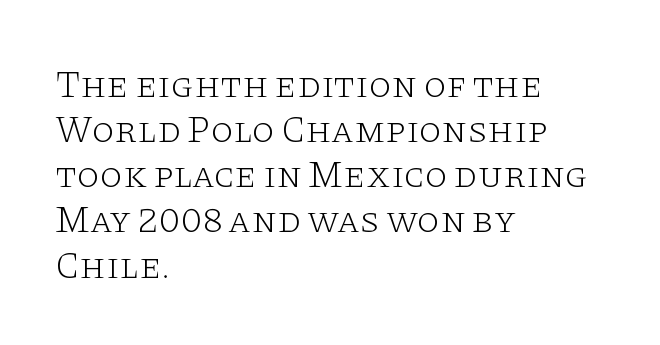
{"serif": "yes", "italic": "no", "bold": "no", "weight": "light", "width": "wide", "stroke_contrast": "low", "x_height": "large", "monospaced": "no", "underline": "no", "align": "left", "line_spacing_ratio": 1.22, "letter_spacing": "normal", "letter_spacing_em": 0.0, "glyph_px": 37}
